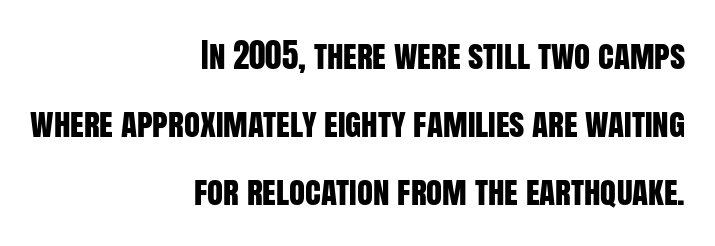
The image shows 33 px condensed sans-serif type, upright; set right-aligned, loose line spacing (2.06x), normal letter spacing, not underlined; low stroke contrast and a large x-height.
